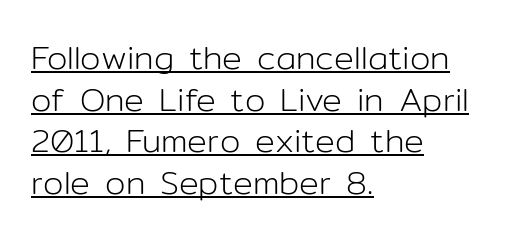
{"serif": "no", "italic": "no", "bold": "no", "weight": "light", "width": "normal", "stroke_contrast": "low", "x_height": "medium", "monospaced": "no", "underline": "yes", "align": "left", "line_spacing": "normal", "line_spacing_ratio": 1.26, "letter_spacing": "normal", "letter_spacing_em": 0.0, "glyph_px": 33}
